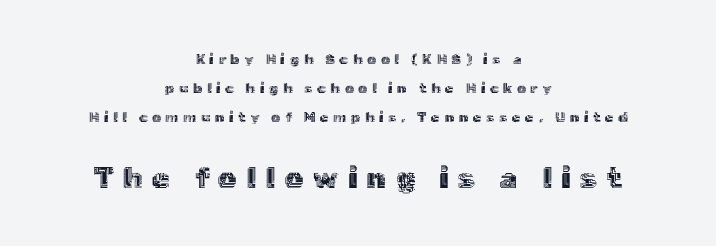
Q: Is the text italic (slanted)? A: No, it is upright.
Q: Is the text underlined? A: No.
Q: How is the paragraph aligned? A: Centered.
Q: Is the spacing between letters normal or unusually wide? A: Unusually wide.
Q: Is the spacing between lines tight, normal or loose? A: Loose.
Q: Which block of text is set in a larger size, the first (top) or the second (bottom)? A: The second (bottom) one.
Q: Width (condensed, normal, or wide)? A: Normal.
Q: x-height? A: Medium.
Q: Monospaced? A: No.
